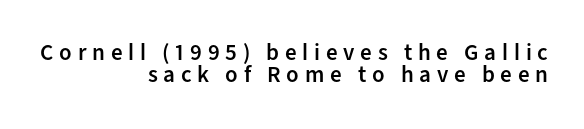
Q: Is the text bold? A: Semi-bold.
Q: Is the text italic (slanted)? A: No, it is upright.
Q: Is the text underlined? A: No.
Q: How is the paragraph aligned? A: Right-aligned.
Q: Is the spacing between letters normal or unusually wide? A: Unusually wide.
Q: Is the spacing between lines tight, normal or loose? A: Tight.
